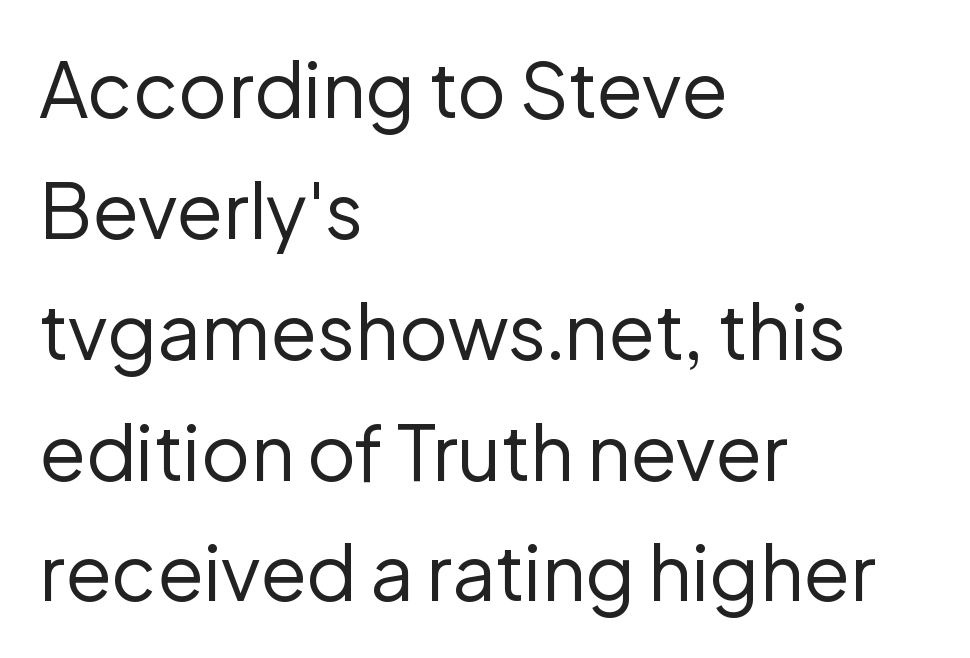
The image shows 76 px regular-weight sans-serif type, upright; set left-aligned, normal line spacing (1.59x), normal letter spacing, not underlined; low stroke contrast and a medium x-height.
